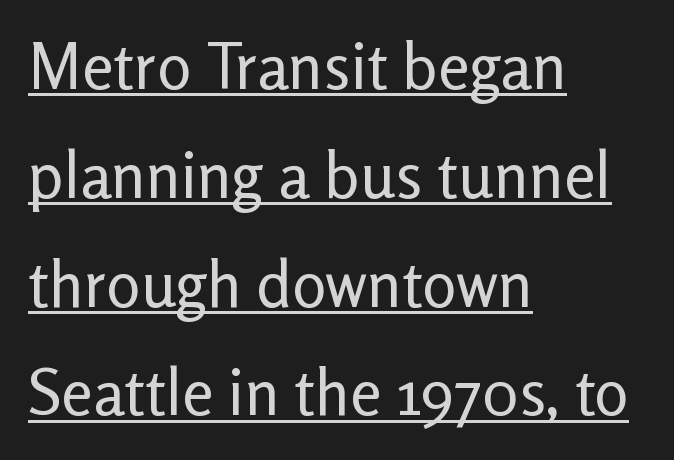
Honestly, the letter spacing is just normal — you wouldn't notice it. Is there any slant? The stems are plumb. Quick note: underline on. Leading matches the norm, producing a regular column.
